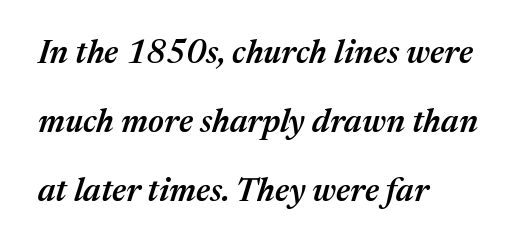
The image shows 33 px semibold type, italic (leaning right); set left-aligned, loose line spacing (2.09x), normal letter spacing, not underlined; medium stroke contrast and a medium x-height.
